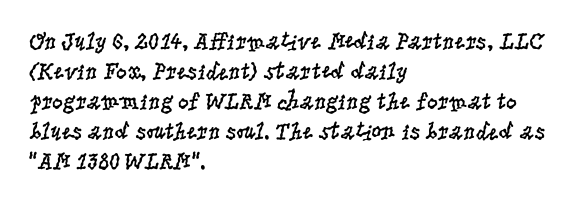
The image shows 24 px text type; set left-aligned, normal line spacing (1.25x), normal letter spacing, not underlined.
